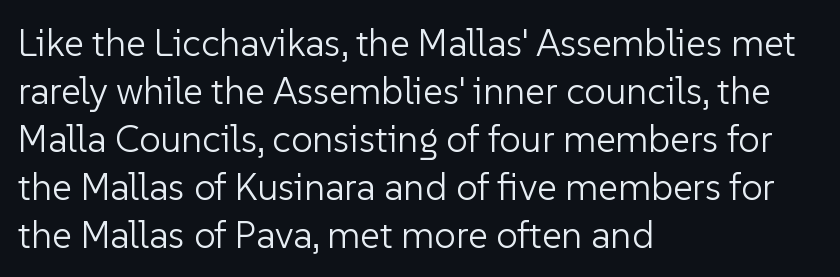
Ordinary non-slanted type is in use. In CSS terms this would be text-align: left. The passage shown is typeset with a sans-serif family. Type without underlining. The letters advance in unequal steps, a hallmark of proportional type.
